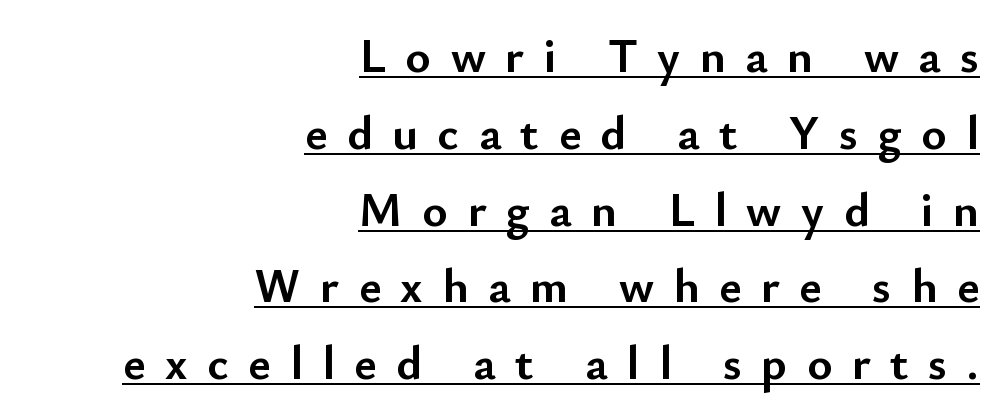
The image shows 48 px semibold sans-serif type, upright; set right-aligned, normal line spacing (1.6x), unusually wide letter spacing (+0.41 em), underlined; low stroke contrast and a small x-height.
